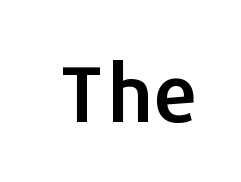
If you drew a line through each stem, it would be perfectly vertical. Each letter keeps its own natural width here, so spacing adapts to shape. The space beneath each line is pristine and unruled. Characters follow at the spacing the type designer built in. Stroke terminals: plain, sans-serif.
